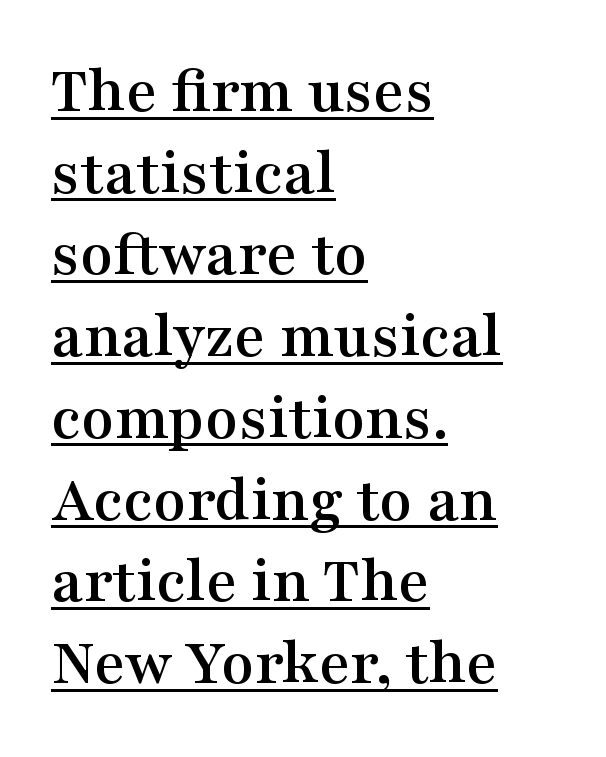
Q: Is the text italic (slanted)? A: No, it is upright.
Q: Is the typeface a serif or a sans-serif typeface? A: Serif.
Q: Is the text underlined? A: Yes.
Q: How is the paragraph aligned? A: Left-aligned.
Q: Is the spacing between letters normal or unusually wide? A: Normal.
Q: Width (condensed, normal, or wide)? A: Wide.
Q: Stroke contrast? A: Medium.
Q: x-height? A: Medium.
Q: Monospaced? A: No.
